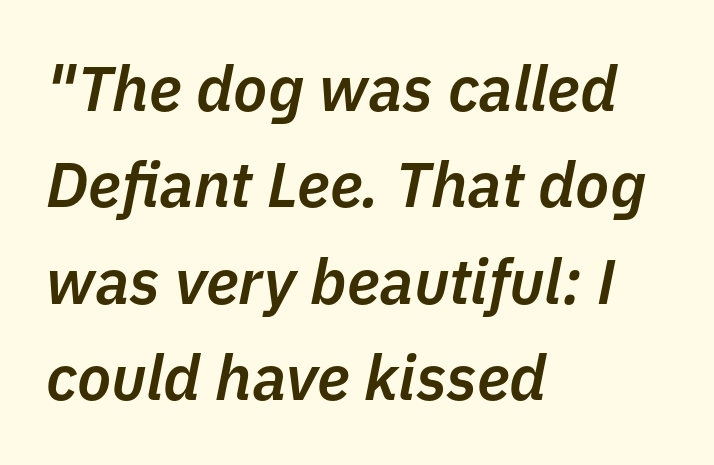
Vertical spacing — default. Short note: letters normally spaced. Typeset ragged right — the left edge is the straight one. An italicized treatment has been applied to the whole sample.
